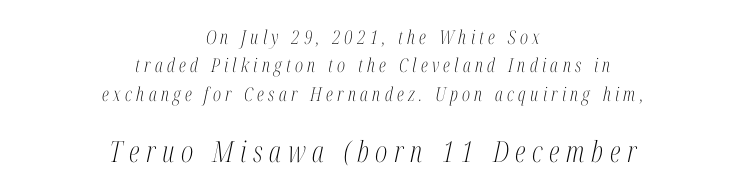
Small tapered or slab feet sit at the stroke ends, so this counts as serif. Whoever set this made the second block the dominant, larger element. This rendering uses center alignment, leaving both contours irregular but symmetric. How are the letters spaced? Widely, with obvious added tracking. Whoever set this chose a conventional vertical rhythm. Is this a fixed-width face? No — the glyphs have proportional, varying widths.
